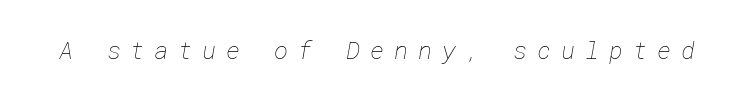
The space directly below the letters is spotless. In terms of letterspacing, this is a distinctly airy, spread setting. No extra ink here — the face is not bold.
